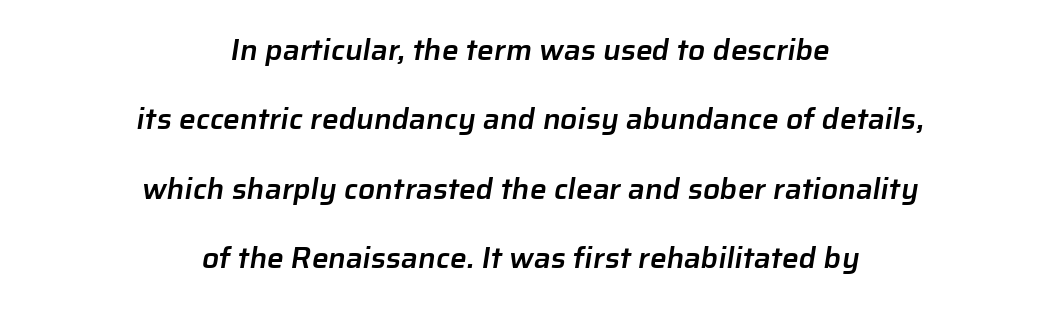
The image shows 30 px semibold sans-serif type; set centered, loose line spacing (2.31x), normal letter spacing, not underlined; low stroke contrast and a medium x-height.
